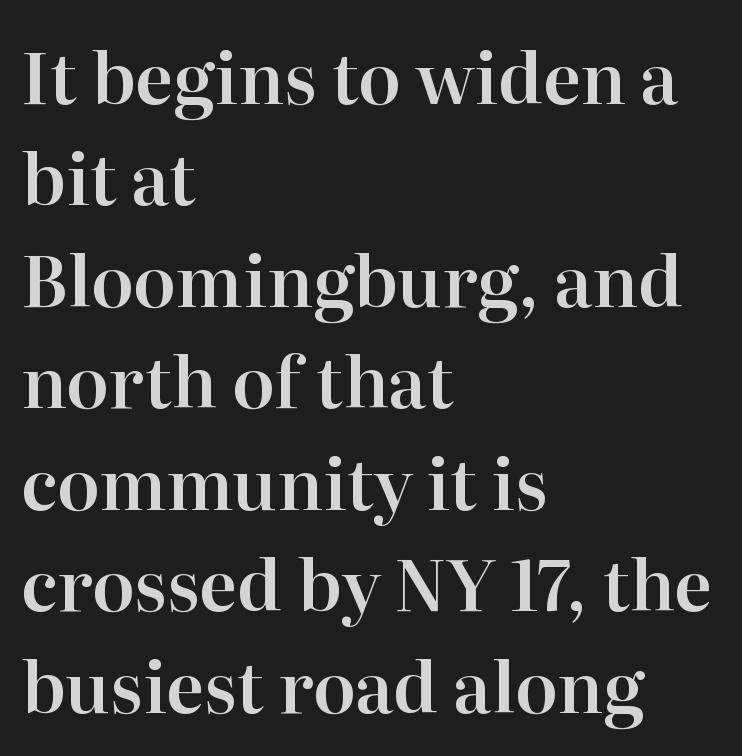
{"serif": "yes", "italic": "no", "width": "normal", "stroke_contrast": "high", "x_height": "medium", "monospaced": "no", "underline": "no", "align": "left", "line_spacing": "normal", "line_spacing_ratio": 1.45, "letter_spacing": "normal", "letter_spacing_em": 0.0, "glyph_px": 70}
